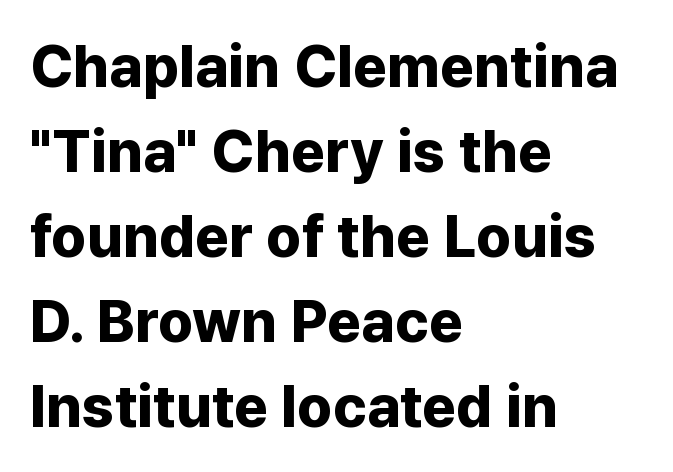
Q: Is the text bold? A: Yes.
Q: Is the text italic (slanted)? A: No, it is upright.
Q: Is the typeface a serif or a sans-serif typeface? A: Sans-serif.
Q: Is the text underlined? A: No.
Q: How is the paragraph aligned? A: Left-aligned.
Q: Is the spacing between letters normal or unusually wide? A: Normal.
Q: Is the spacing between lines tight, normal or loose? A: Normal.
Q: Width (condensed, normal, or wide)? A: Normal.
Q: Stroke contrast? A: Low.
Q: x-height? A: Medium.
Q: Monospaced? A: No.
